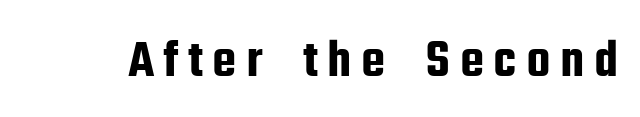
{"serif": "no", "italic": "no", "width": "condensed", "stroke_contrast": "low", "x_height": "medium", "monospaced": "no", "underline": "no", "glyph_px": 54}
